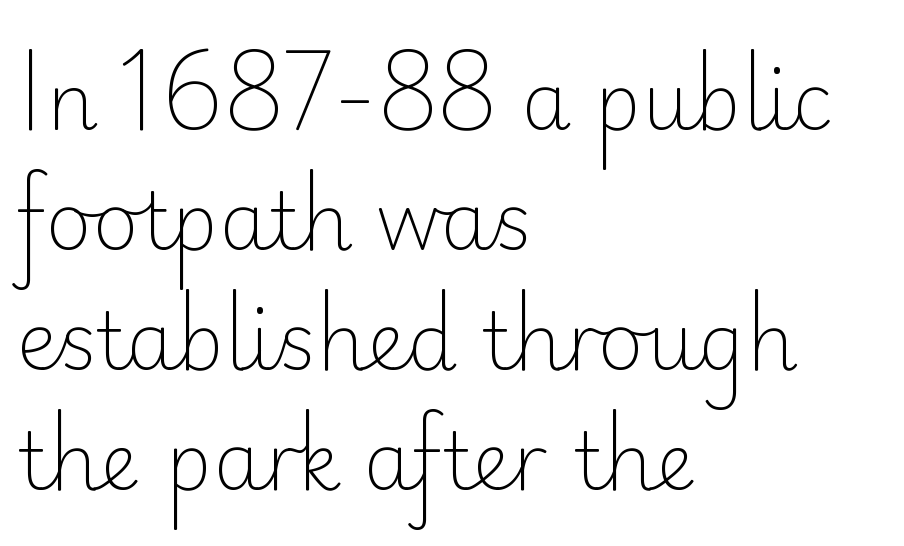
The image shows 79 px light sans-serif type, upright; set left-aligned, normal line spacing (1.52x), normal letter spacing, not underlined; low stroke contrast and a small x-height.
